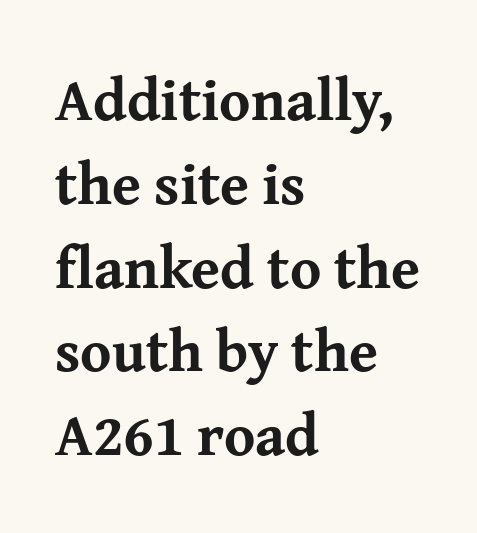
Q: Is the text bold? A: Yes.
Q: Is the text italic (slanted)? A: No, it is upright.
Q: Is the typeface a serif or a sans-serif typeface? A: Serif.
Q: Is the text underlined? A: No.
Q: How is the paragraph aligned? A: Left-aligned.
Q: Is the spacing between letters normal or unusually wide? A: Normal.
Q: Is the spacing between lines tight, normal or loose? A: Normal.
Q: Width (condensed, normal, or wide)? A: Normal.
Q: Stroke contrast? A: Medium.
Q: x-height? A: Medium.
Q: Monospaced? A: No.
